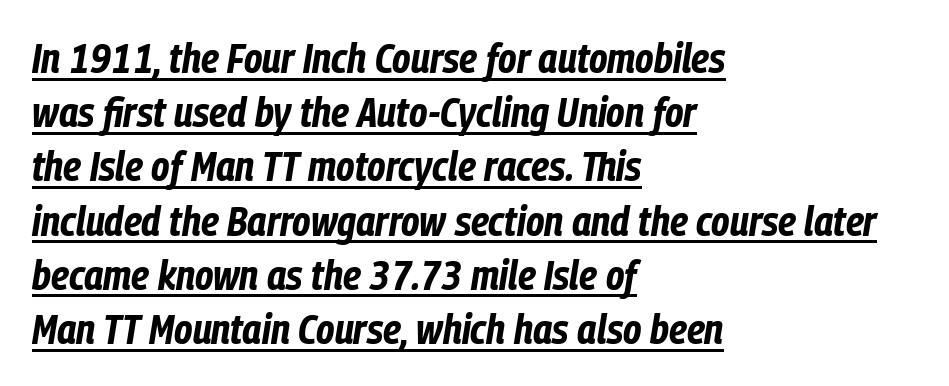
Q: Is the text bold? A: Yes.
Q: Is the text italic (slanted)? A: Yes, it leans right by about 9 degrees.
Q: Is the text underlined? A: Yes.
Q: How is the paragraph aligned? A: Left-aligned.
Q: Is the spacing between letters normal or unusually wide? A: Normal.
Q: Is the spacing between lines tight, normal or loose? A: Normal.
Q: Width (condensed, normal, or wide)? A: Condensed.
Q: Stroke contrast? A: Low.
Q: x-height? A: Medium.
Q: Monospaced? A: No.
